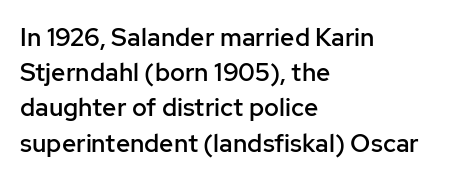
{"italic": "no", "bold": "semi", "underline": "no", "align": "left", "line_spacing": "normal", "line_spacing_ratio": 1.41, "letter_spacing": "normal", "letter_spacing_em": 0.0, "glyph_px": 25}
